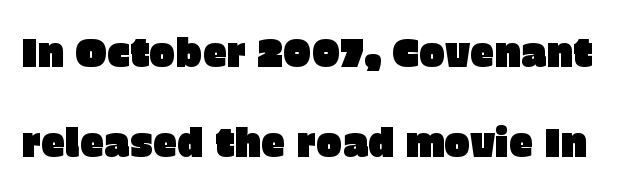
The image shows 39 px sans-serif type, upright; set loose line spacing (2.31x), normal letter spacing, not underlined; low stroke contrast and a large x-height.
